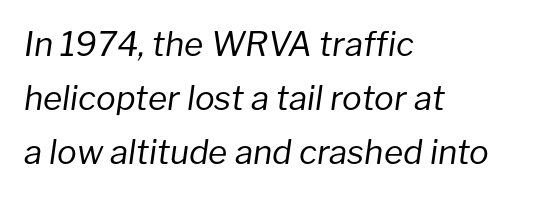
Q: Is the text bold? A: No.
Q: Is the text italic (slanted)? A: Yes, it leans right by about 8 degrees.
Q: Is the text underlined? A: No.
Q: How is the paragraph aligned? A: Left-aligned.
Q: Is the spacing between letters normal or unusually wide? A: Normal.
Q: Is the spacing between lines tight, normal or loose? A: Normal.
Q: Width (condensed, normal, or wide)? A: Normal.
Q: Stroke contrast? A: Low.
Q: x-height? A: Medium.
Q: Monospaced? A: No.
